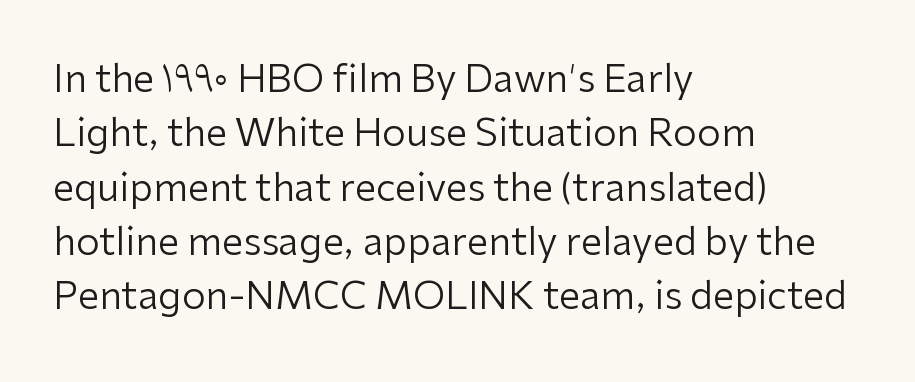
{"serif": "no", "italic": "no", "bold": "no", "weight": "regular", "width": "normal", "stroke_contrast": "low", "x_height": "medium", "monospaced": "no", "underline": "no", "align": "left", "line_spacing": "normal", "line_spacing_ratio": 1.43, "letter_spacing": "normal", "letter_spacing_em": 0.0, "glyph_px": 38}
